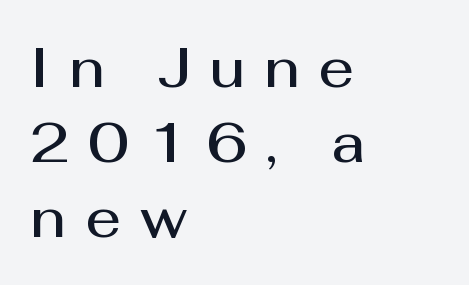
{"serif": "no", "italic": "no", "bold": "semi", "weight": "semibold", "width": "normal", "stroke_contrast": "medium", "x_height": "medium", "monospaced": "no", "underline": "no", "align": "left", "line_spacing": "normal", "line_spacing_ratio": 1.34, "letter_spacing": "wide", "letter_spacing_em": 0.34, "glyph_px": 56}
